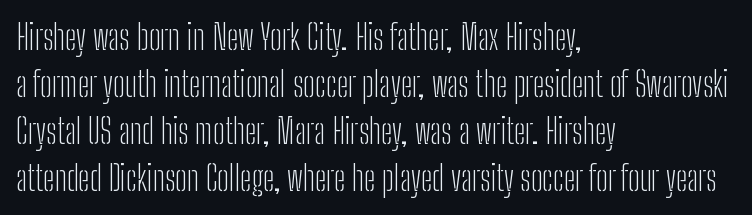
{"serif": "no", "italic": "no", "bold": "no", "weight": "light", "width": "condensed", "stroke_contrast": "low", "x_height": "medium", "monospaced": "no", "underline": "no", "align": "left", "line_spacing": "normal", "line_spacing_ratio": 1.38, "letter_spacing": "normal", "letter_spacing_em": 0.0, "glyph_px": 34}
